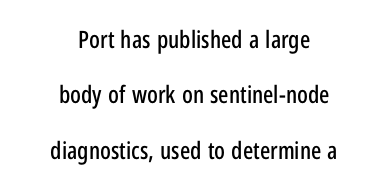
Glance below the letters and you will spot only blank space. Standard letterfit; no display-style spreading of the glyphs. How would I describe the line gaps? Wide and relaxed. If you folded the block vertically in half, each line would mirror itself in length. Do the letters lean? They stand straight.
